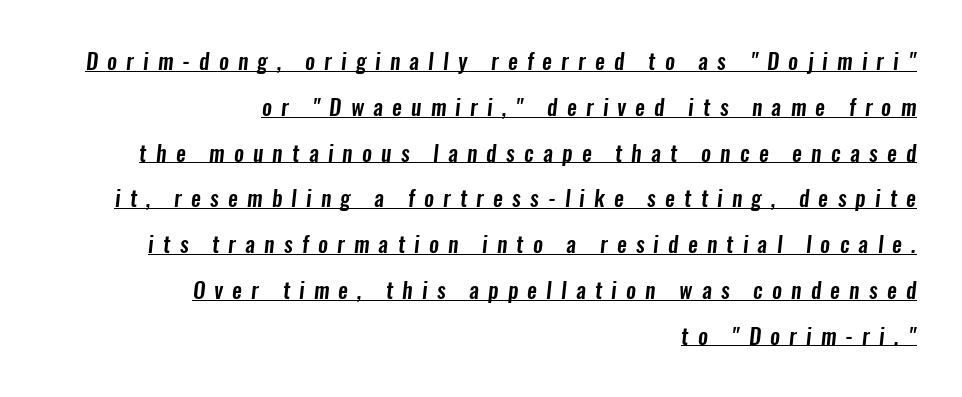
This block would shrink considerably if given ordinary leading; it's expanded now. Teacher's note: observe the even right margin — that is flush-right alignment. Looks like someone drew a line under every word here. This rendering widens character spacing well past its baseline value.
